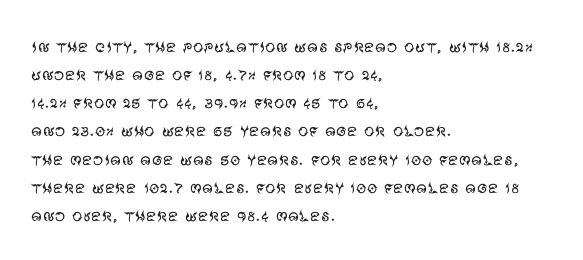
Visually the block forms a straight wall on the left and a jagged coastline on the right. Style check: upright. Bold? No — there's no thickening of the strokes. Notice how descenders clear the ascenders below comfortably — that's standard leading. Each word holds together tightly as a unit, with standard inter-letter gaps.
